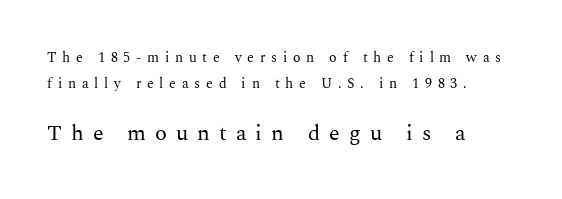
Students, note that the glyphs here are deliberately spaced far apart. Each row of text sits above clean, open space. Does the bottom block carry the larger type? Yes, it does. The passage shown is not bold in any degree.
